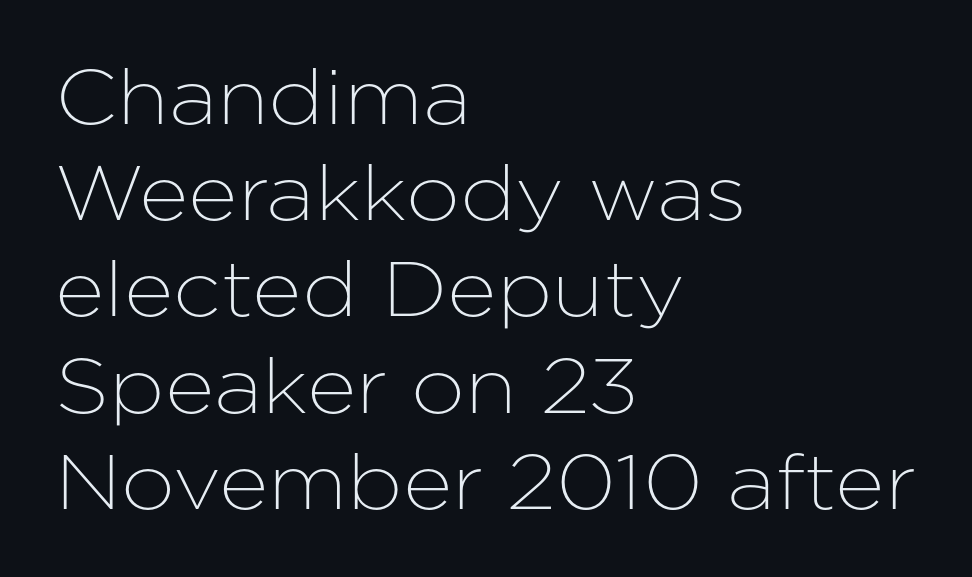
Q: Is the text italic (slanted)? A: No, it is upright.
Q: Is the typeface a serif or a sans-serif typeface? A: Sans-serif.
Q: Is the text underlined? A: No.
Q: How is the paragraph aligned? A: Left-aligned.
Q: Is the spacing between letters normal or unusually wide? A: Normal.
Q: Is the spacing between lines tight, normal or loose? A: Normal.
Q: Width (condensed, normal, or wide)? A: Normal.
Q: Stroke contrast? A: Low.
Q: x-height? A: Medium.
Q: Monospaced? A: No.
